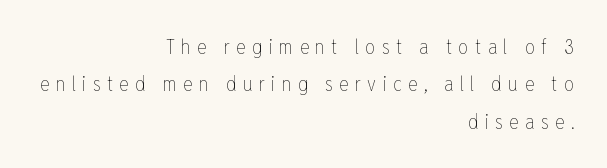
Posture: straight, roman, zero tilt. The specimen omits any rule beneath the text block's lines. Horizontally, the lines are justified to the trailing edge only. Weight: regular or lighter.
